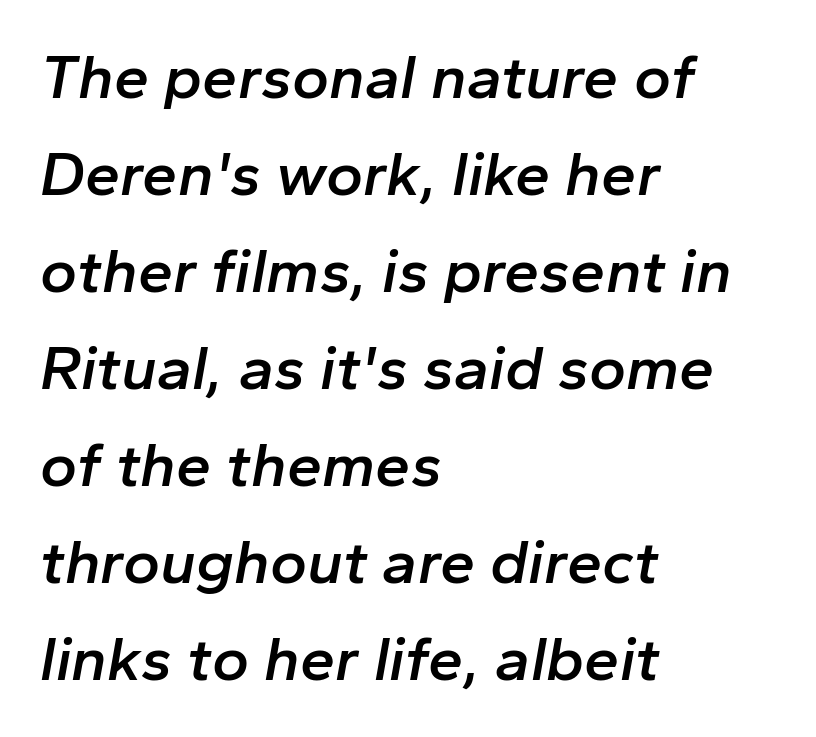
{"italic": "yes", "lean": "right", "slant_degrees": 10, "bold": "semi", "weight": "semibold", "width": "normal", "stroke_contrast": "low", "x_height": "medium", "monospaced": "no", "underline": "no", "align": "left", "line_spacing": "normal", "line_spacing_ratio": 1.54, "letter_spacing": "normal", "letter_spacing_em": 0.0, "glyph_px": 63}
